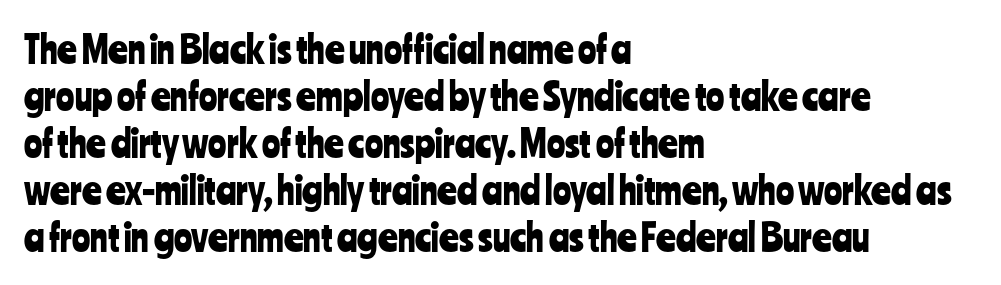
Q: Is the text italic (slanted)? A: No, it is upright.
Q: Is the typeface a serif or a sans-serif typeface? A: Sans-serif.
Q: Is the text underlined? A: No.
Q: How is the paragraph aligned? A: Left-aligned.
Q: Is the spacing between letters normal or unusually wide? A: Normal.
Q: Width (condensed, normal, or wide)? A: Condensed.
Q: Stroke contrast? A: Low.
Q: x-height? A: Medium.
Q: Monospaced? A: No.
